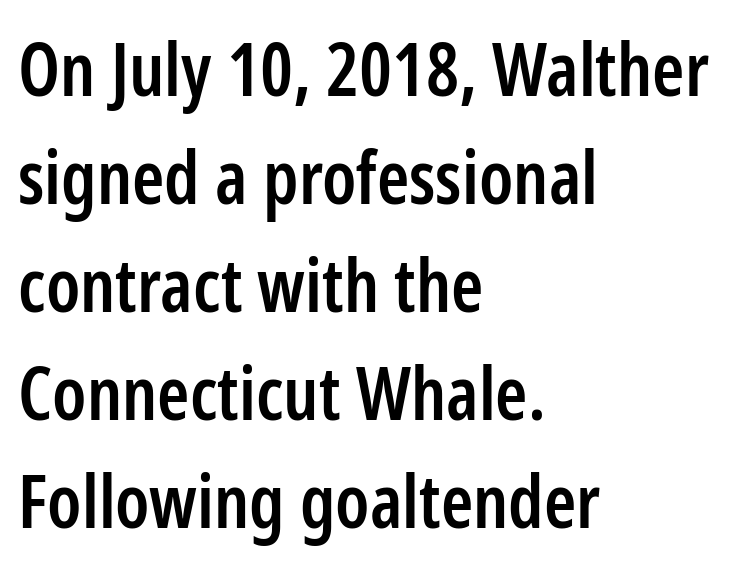
{"serif": "no", "italic": "no", "bold": "semi", "weight": "semibold", "width": "condensed", "stroke_contrast": "low", "x_height": "medium", "monospaced": "no", "underline": "no", "align": "left", "line_spacing": "normal", "line_spacing_ratio": 1.48, "letter_spacing": "normal", "letter_spacing_em": 0.0, "glyph_px": 73}
